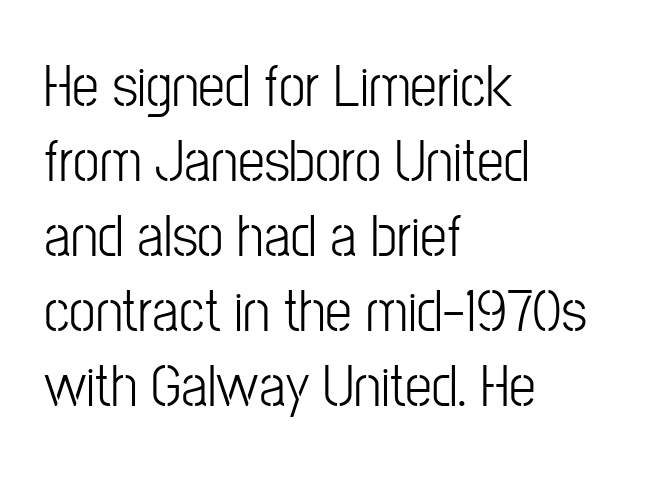
Q: Is the text italic (slanted)? A: No, it is upright.
Q: Is the typeface a serif or a sans-serif typeface? A: Sans-serif.
Q: Is the text underlined? A: No.
Q: How is the paragraph aligned? A: Left-aligned.
Q: Is the spacing between letters normal or unusually wide? A: Normal.
Q: Is the spacing between lines tight, normal or loose? A: Normal.
Q: Width (condensed, normal, or wide)? A: Condensed.
Q: Stroke contrast? A: Low.
Q: x-height? A: Medium.
Q: Monospaced? A: No.
